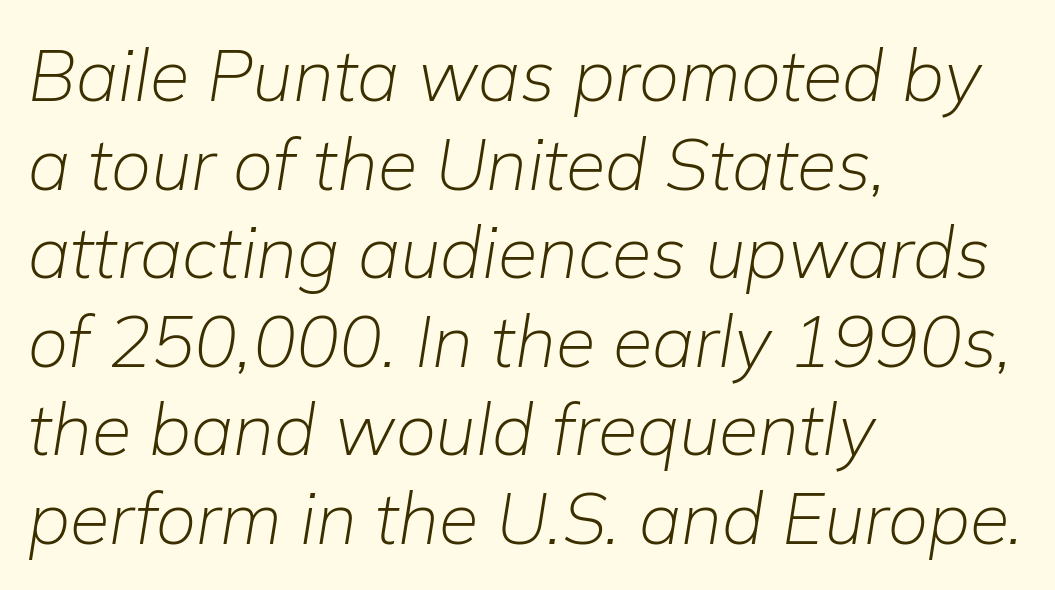
{"italic": "yes", "lean": "right", "slant_degrees": 9, "bold": "no", "weight": "light", "width": "normal", "stroke_contrast": "low", "x_height": "medium", "monospaced": "no", "underline": "no", "align": "left", "line_spacing_ratio": 1.23, "letter_spacing": "normal", "letter_spacing_em": 0.0, "glyph_px": 72}
